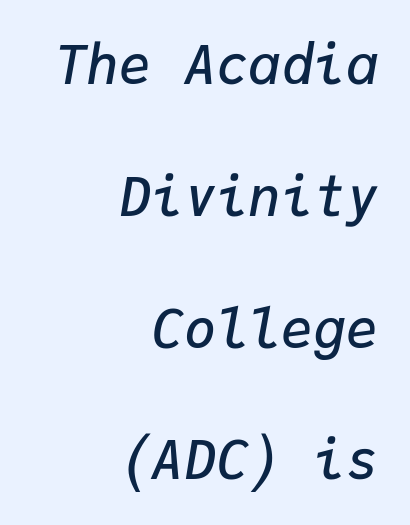
{"italic": "yes", "lean": "right", "slant_degrees": 9, "bold": "semi", "weight": "semibold", "width": "normal", "stroke_contrast": "low", "x_height": "medium", "monospaced": "yes", "underline": "no", "align": "right", "line_spacing": "loose", "line_spacing_ratio": 2.44, "letter_spacing": "normal", "letter_spacing_em": 0.0, "glyph_px": 54}
